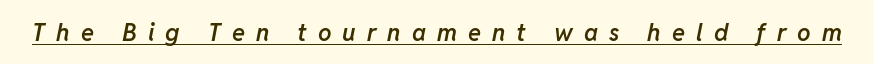
Q: Is the text bold? A: Semi-bold.
Q: Is the text italic (slanted)? A: Yes, it leans right by about 11 degrees.
Q: Is the text underlined? A: Yes.
Q: Is the spacing between letters normal or unusually wide? A: Unusually wide.
